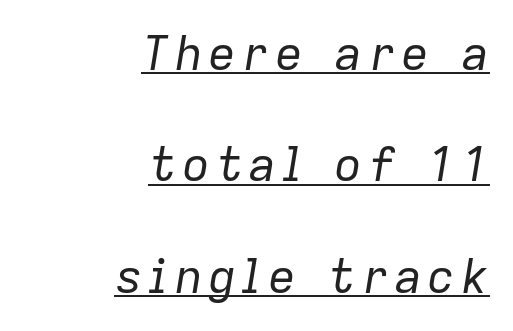
{"italic": "yes", "lean": "right", "slant_degrees": 9, "bold": "no", "weight": "regular", "width": "normal", "stroke_contrast": "low", "x_height": "medium", "monospaced": "no", "underline": "yes", "align": "right", "line_spacing": "loose", "line_spacing_ratio": 2.37, "glyph_px": 47}
